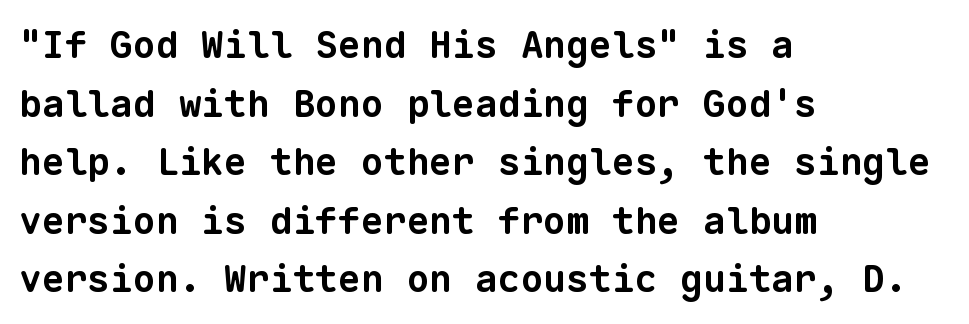
{"serif": "no", "bold": "yes", "weight": "bold", "width": "normal", "stroke_contrast": "low", "x_height": "medium", "monospaced": "yes", "underline": "no", "align": "left", "line_spacing": "normal", "line_spacing_ratio": 1.54, "letter_spacing": "normal", "letter_spacing_em": 0.0, "glyph_px": 38}
